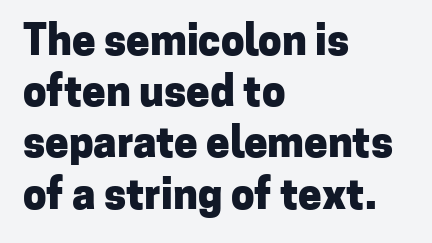
{"serif": "no", "italic": "no", "bold": "yes", "weight": "heavy", "width": "normal", "stroke_contrast": "low", "x_height": "medium", "monospaced": "no", "underline": "no", "align": "left", "line_spacing_ratio": 1.22, "letter_spacing": "normal", "letter_spacing_em": 0.0, "glyph_px": 42}
